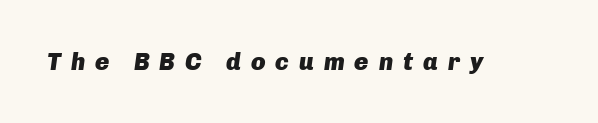
Q: Is the text bold? A: Yes.
Q: Is the text italic (slanted)? A: Yes, it leans right by about 8 degrees.
Q: Is the text underlined? A: No.
Q: Is the spacing between letters normal or unusually wide? A: Unusually wide.
